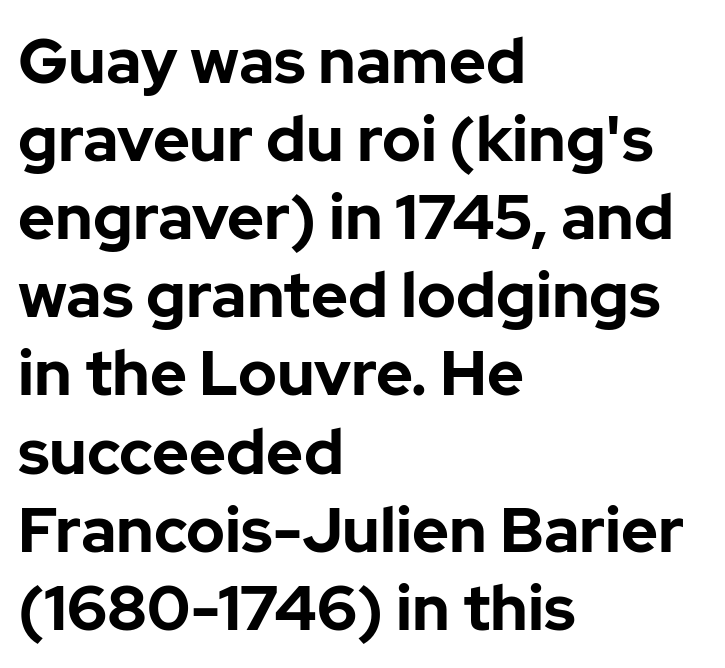
The paragraph shown leans on its left margin. The text was rendered using a sans face with plain stroke endings. The font is running at its bold setting. Vertical strokes here are truly vertical.
